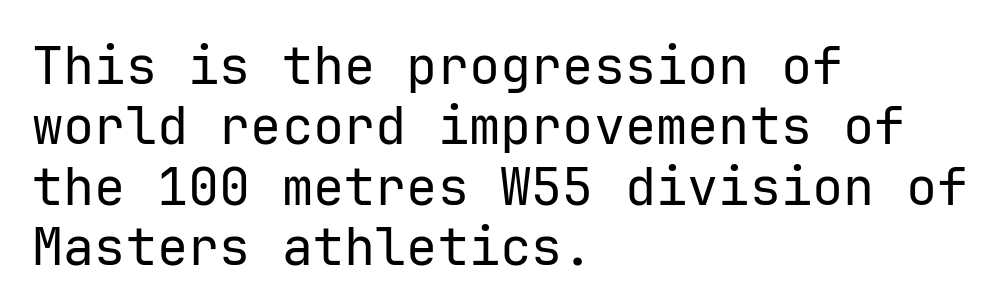
Heft: none added — not bold. Do the letters lean? They stand straight. You could count columns in this text — the font is strictly monospaced. Examine the stroke ends and you'll find no serifs.
